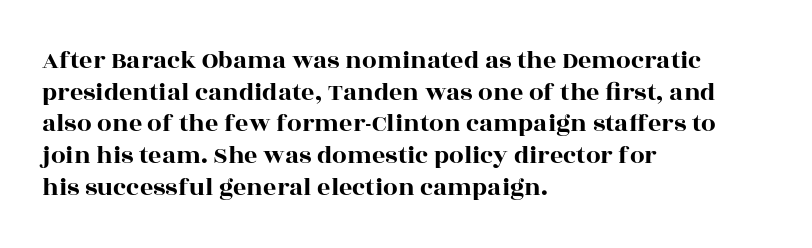
{"italic": "no", "underline": "no", "align": "left", "line_spacing_ratio": 1.22, "letter_spacing": "normal", "letter_spacing_em": 0.0, "glyph_px": 26}
